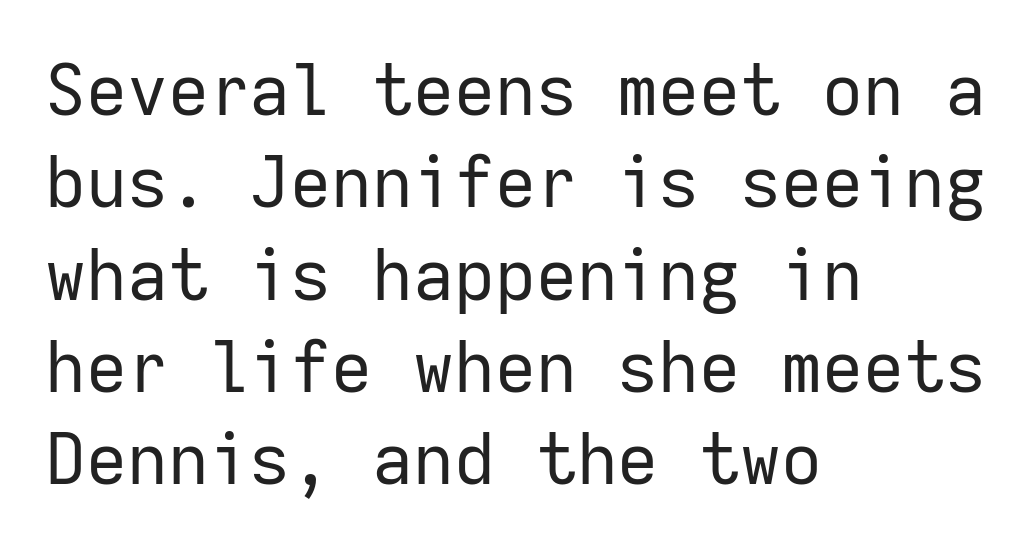
{"serif": "no", "italic": "no", "bold": "no", "weight": "regular", "width": "normal", "stroke_contrast": "low", "x_height": "medium", "monospaced": "yes", "underline": "no", "align": "left", "line_spacing": "normal", "line_spacing_ratio": 1.3, "letter_spacing": "normal", "letter_spacing_em": 0.0, "glyph_px": 71}
